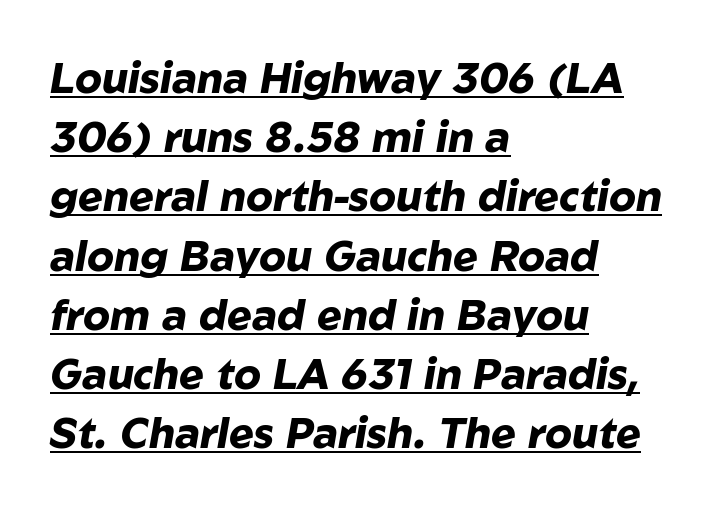
Q: Is the text bold? A: Yes.
Q: Is the text italic (slanted)? A: Yes, it leans right by about 10 degrees.
Q: Is the text underlined? A: Yes.
Q: How is the paragraph aligned? A: Left-aligned.
Q: Is the spacing between letters normal or unusually wide? A: Normal.
Q: Is the spacing between lines tight, normal or loose? A: Normal.
Q: Width (condensed, normal, or wide)? A: Normal.
Q: Stroke contrast? A: Low.
Q: x-height? A: Medium.
Q: Monospaced? A: No.
